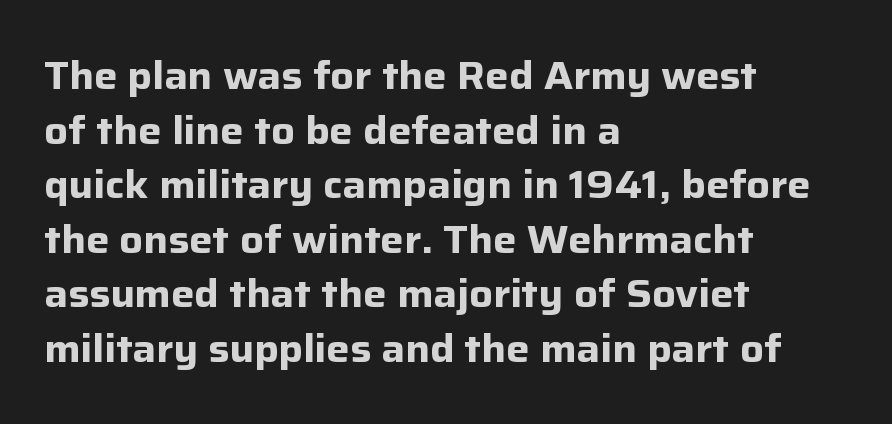
Q: Is the text bold? A: Yes.
Q: Is the text italic (slanted)? A: No, it is upright.
Q: Is the typeface a serif or a sans-serif typeface? A: Sans-serif.
Q: Is the text underlined? A: No.
Q: How is the paragraph aligned? A: Left-aligned.
Q: Is the spacing between letters normal or unusually wide? A: Normal.
Q: Is the spacing between lines tight, normal or loose? A: Normal.
Q: Width (condensed, normal, or wide)? A: Normal.
Q: Stroke contrast? A: Low.
Q: x-height? A: Medium.
Q: Monospaced? A: No.
